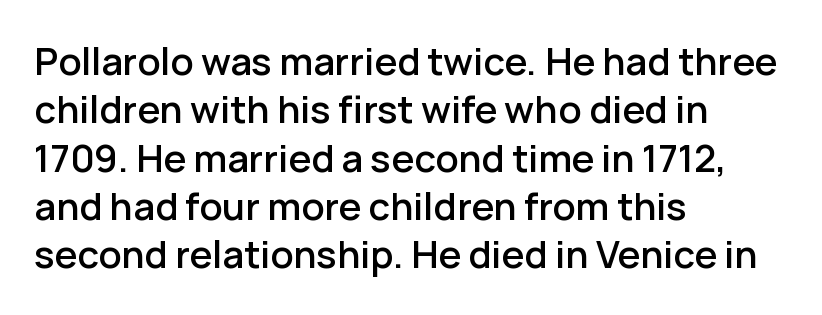
The image shows 38 px sans-serif type, upright; set left-aligned, normal line spacing (1.27x), normal letter spacing, not underlined; low stroke contrast and a medium x-height.
